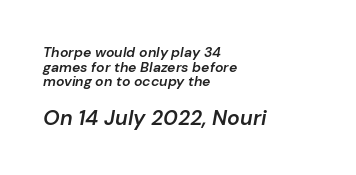
Leading: reduced. The more generous point size was reserved for the lower chunk. Plain, unruled lines of type. Standard letterfit; no display-style spreading of the glyphs. Italic: yes, the glyphs are oblique.
